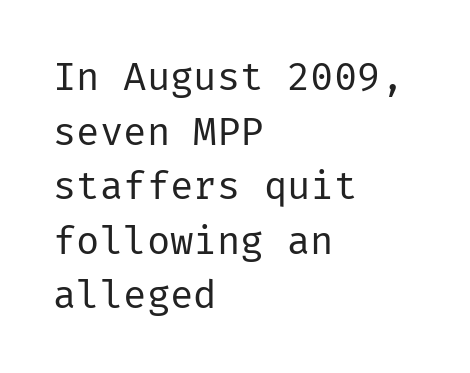
Q: Is the text bold? A: No.
Q: Is the text italic (slanted)? A: No, it is upright.
Q: Is the typeface a serif or a sans-serif typeface? A: Sans-serif.
Q: Is the text underlined? A: No.
Q: How is the paragraph aligned? A: Left-aligned.
Q: Is the spacing between letters normal or unusually wide? A: Normal.
Q: Is the spacing between lines tight, normal or loose? A: Normal.
Q: Width (condensed, normal, or wide)? A: Normal.
Q: Stroke contrast? A: Low.
Q: x-height? A: Medium.
